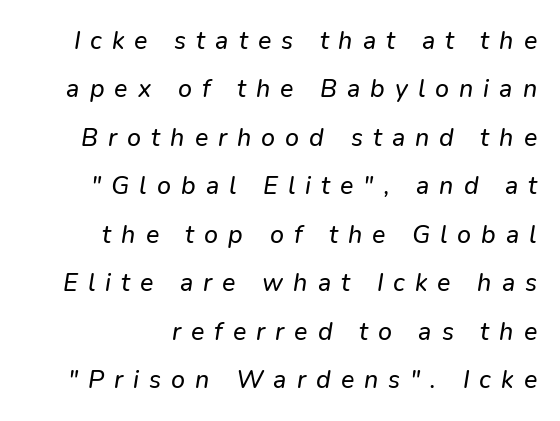
Q: Is the text italic (slanted)? A: Yes, it leans right by about 9 degrees.
Q: Is the text underlined? A: No.
Q: How is the paragraph aligned? A: Right-aligned.
Q: Is the spacing between letters normal or unusually wide? A: Unusually wide.
Q: Is the spacing between lines tight, normal or loose? A: Loose.
